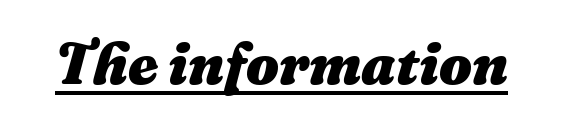
{"italic": "yes", "lean": "right", "slant_degrees": 16, "bold": "yes", "weight": "heavy", "width": "normal", "stroke_contrast": "medium", "x_height": "medium", "monospaced": "no", "underline": "yes", "letter_spacing": "normal", "letter_spacing_em": 0.0, "glyph_px": 58}
